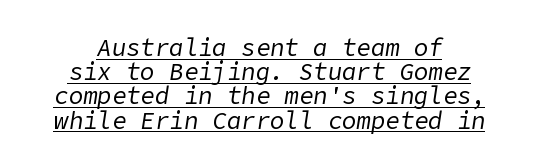
Q: Is the text bold? A: No.
Q: Is the text italic (slanted)? A: Yes, it leans right by about 9 degrees.
Q: Is the text underlined? A: Yes.
Q: Is the spacing between letters normal or unusually wide? A: Normal.
Q: Is the spacing between lines tight, normal or loose? A: Tight.
